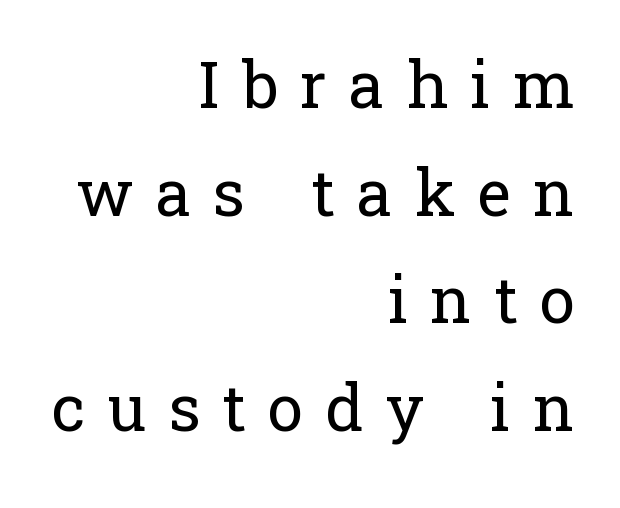
{"serif": "yes", "italic": "no", "bold": "no", "weight": "regular", "width": "normal", "stroke_contrast": "low", "x_height": "medium", "monospaced": "no", "underline": "no", "align": "right", "line_spacing": "normal", "line_spacing_ratio": 1.68, "letter_spacing": "wide", "letter_spacing_em": 0.35, "glyph_px": 64}
